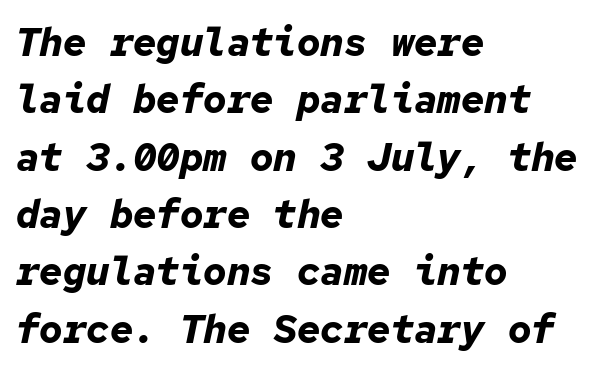
The image shows 39 px bold type, italic (leaning right), monospaced; set left-aligned, normal line spacing (1.47x), normal letter spacing, not underlined; low stroke contrast and a medium x-height.
